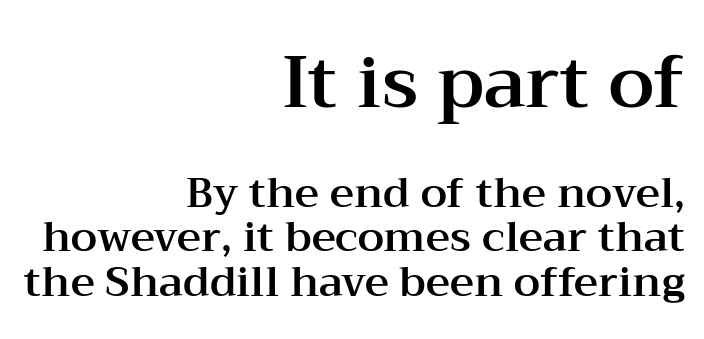
The image shows 73 px wide serif type, upright; set right-aligned, tight line spacing (1.07x), normal letter spacing, not underlined; the first (top) block is 1.74x larger; medium stroke contrast and a medium x-height.
